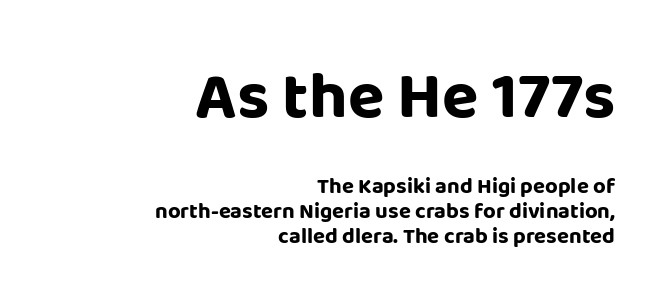
Summary of vertical rhythm: compact, with narrow interline spacing. This sample has the flowing, uneven cadence of proportional lettering. The space beneath each line is pristine and unruled. Notice how thick the strokes are: this is what a full bold looks like.
